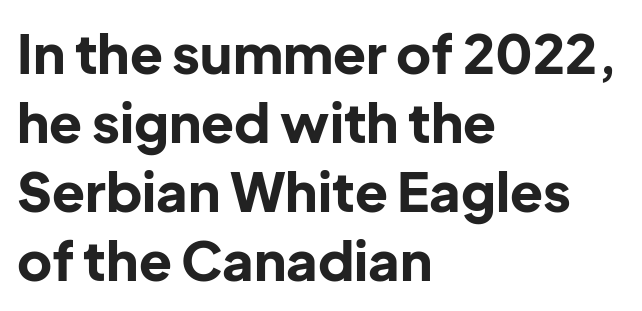
{"serif": "no", "italic": "no", "bold": "yes", "weight": "bold", "width": "normal", "stroke_contrast": "low", "x_height": "medium", "monospaced": "no", "underline": "no", "align": "left", "line_spacing": "normal", "line_spacing_ratio": 1.28, "letter_spacing": "normal", "letter_spacing_em": 0.0, "glyph_px": 54}
